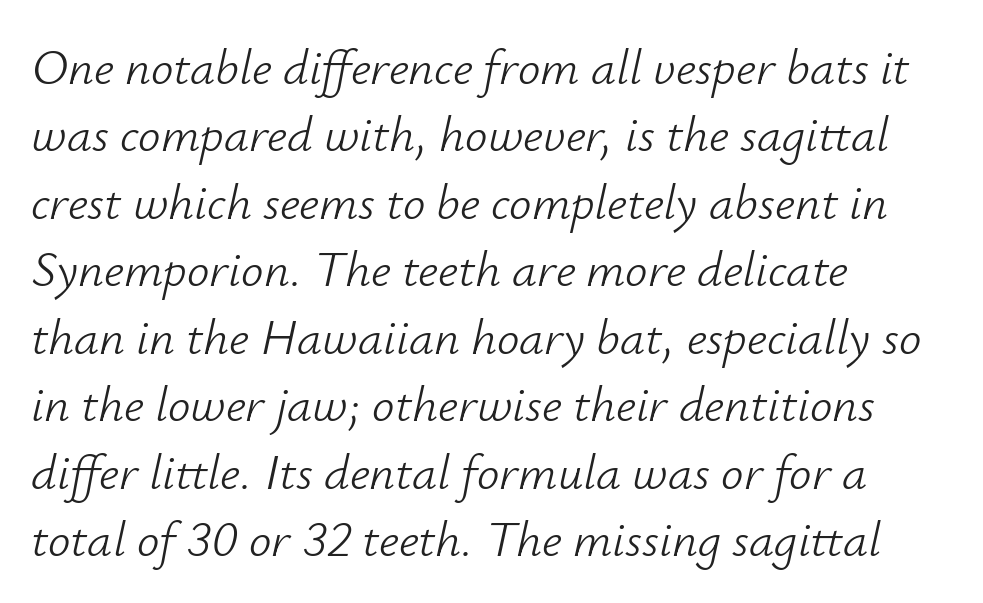
The image shows 50 px light type, italic (leaning right); set left-aligned, normal line spacing (1.35x), normal letter spacing, not underlined; low stroke contrast and a small x-height.
